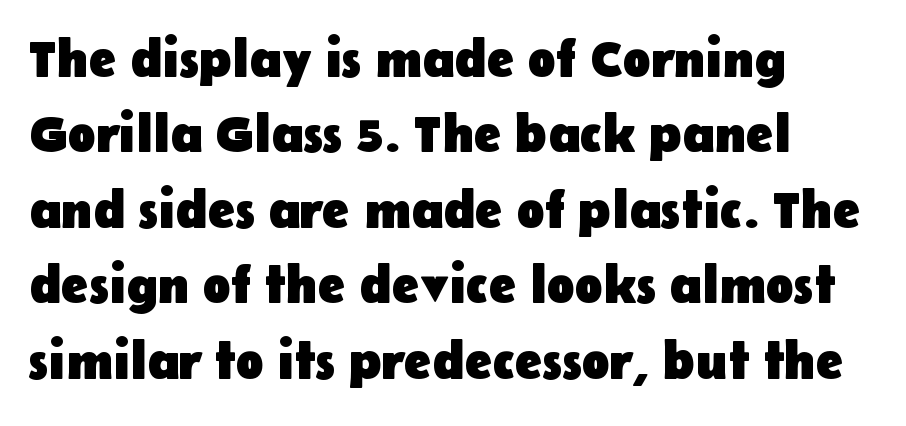
Q: Is the text bold? A: Yes.
Q: Is the text italic (slanted)? A: No, it is upright.
Q: Is the typeface a serif or a sans-serif typeface? A: Sans-serif.
Q: Is the text underlined? A: No.
Q: How is the paragraph aligned? A: Left-aligned.
Q: Is the spacing between letters normal or unusually wide? A: Normal.
Q: Is the spacing between lines tight, normal or loose? A: Normal.
Q: Width (condensed, normal, or wide)? A: Normal.
Q: Stroke contrast? A: Low.
Q: x-height? A: Medium.
Q: Monospaced? A: No.
